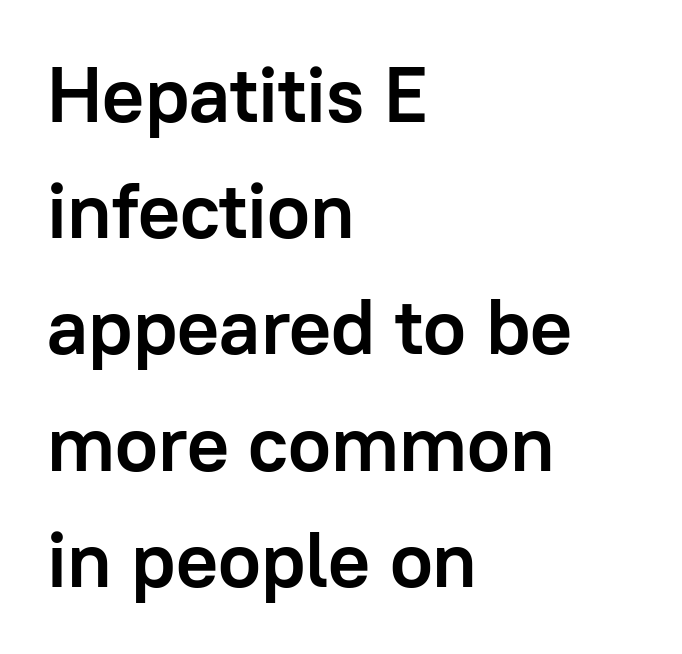
Q: Is the text bold? A: Yes.
Q: Is the text italic (slanted)? A: No, it is upright.
Q: Is the typeface a serif or a sans-serif typeface? A: Sans-serif.
Q: Is the text underlined? A: No.
Q: How is the paragraph aligned? A: Left-aligned.
Q: Is the spacing between letters normal or unusually wide? A: Normal.
Q: Is the spacing between lines tight, normal or loose? A: Normal.
Q: Width (condensed, normal, or wide)? A: Normal.
Q: Stroke contrast? A: Low.
Q: x-height? A: Medium.
Q: Monospaced? A: No.
